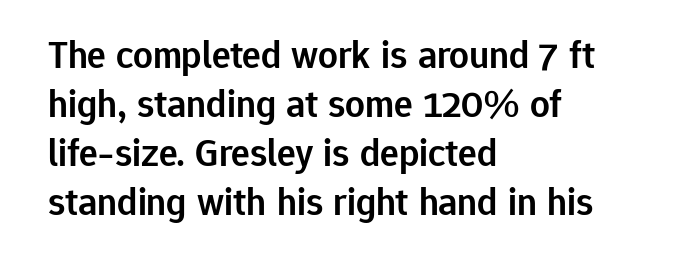
The image shows 39 px semibold sans-serif type, upright; set left-aligned, normal line spacing (1.26x), normal letter spacing, not underlined; low stroke contrast and a medium x-height.
